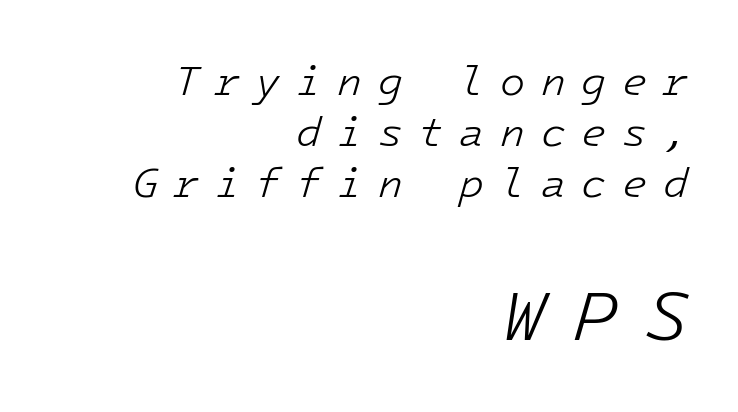
Evenly set lines give the paragraph a standard silhouette. The passage shown leans; its letterforms are oblique. The weight would be labelled regular, book, light, or lighter still. The rendering anchors every line to the right-hand side. Check under the words: just untouched page.
